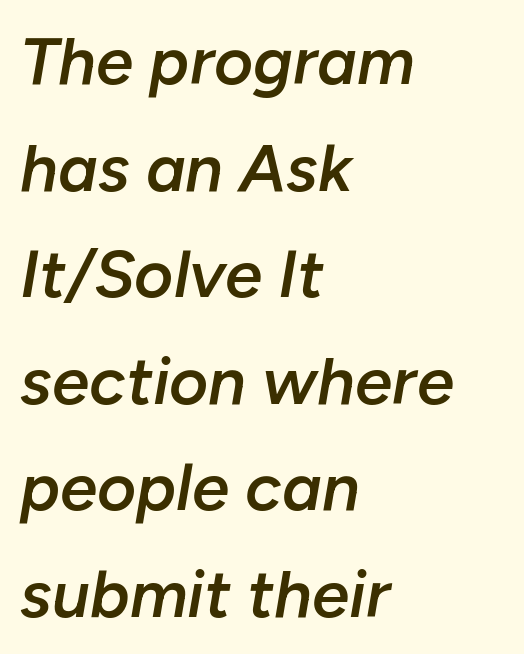
The image shows 67 px semibold type, italic (leaning right); set left-aligned, normal line spacing (1.59x), normal letter spacing, not underlined; low stroke contrast and a medium x-height.
